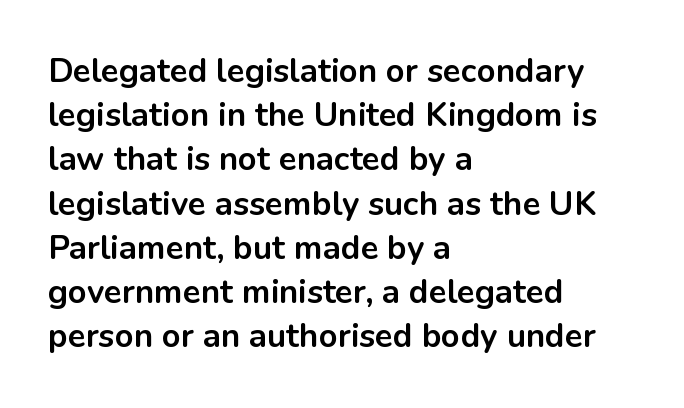
The image shows 33 px bold sans-serif type, upright; set left-aligned, normal line spacing (1.34x), normal letter spacing, not underlined; low stroke contrast and a medium x-height.
